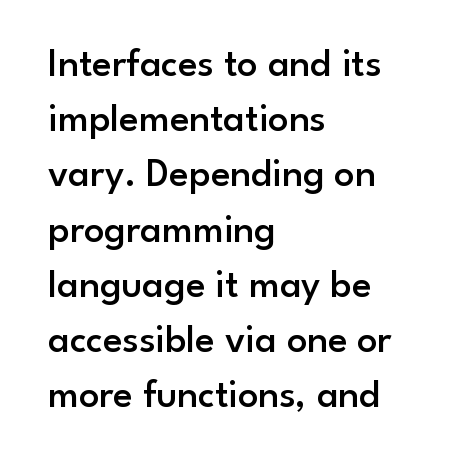
These lines are composed in type without serifs. The tracking reads as untouched default to a designer's eye. Vertical spacing — default. Does the copy run flush right? No — it runs flush left. Bare-footed words on every line.
